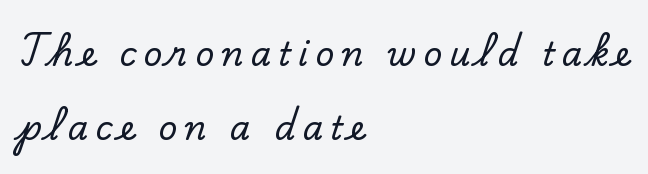
Examine the stroke ends and you'll spot serifs. The passage shown is not underscored anywhere. A typesetter would call this proportional, since set widths differ per character. Students, note that the glyphs here are deliberately spaced far apart.
